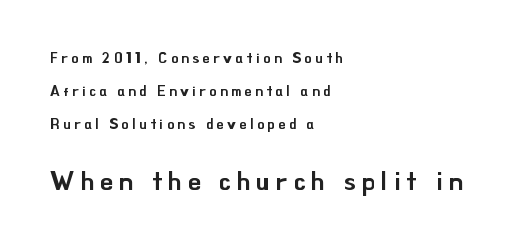
{"italic": "no", "underline": "no", "align": "left", "line_spacing": "loose", "line_spacing_ratio": 2.36, "letter_spacing": "wide", "letter_spacing_em": 0.26, "larger_block": "second", "size_ratio": 1.79, "glyph_px": 25}
